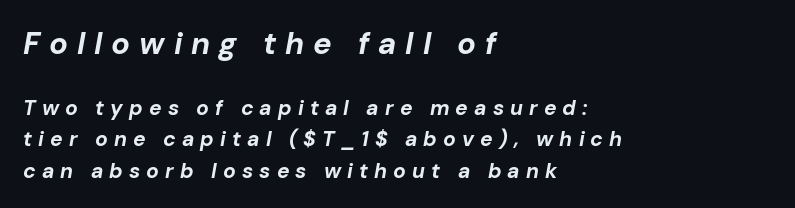
{"italic": "yes", "lean": "right", "slant_degrees": 10, "bold": "yes", "weight": "bold", "width": "normal", "stroke_contrast": "low", "x_height": "medium", "monospaced": "no", "underline": "no", "align": "left", "line_spacing": "normal", "line_spacing_ratio": 1.49, "letter_spacing": "wide", "letter_spacing_em": 0.29, "larger_block": "first", "size_ratio": 1.48, "glyph_px": 31}
